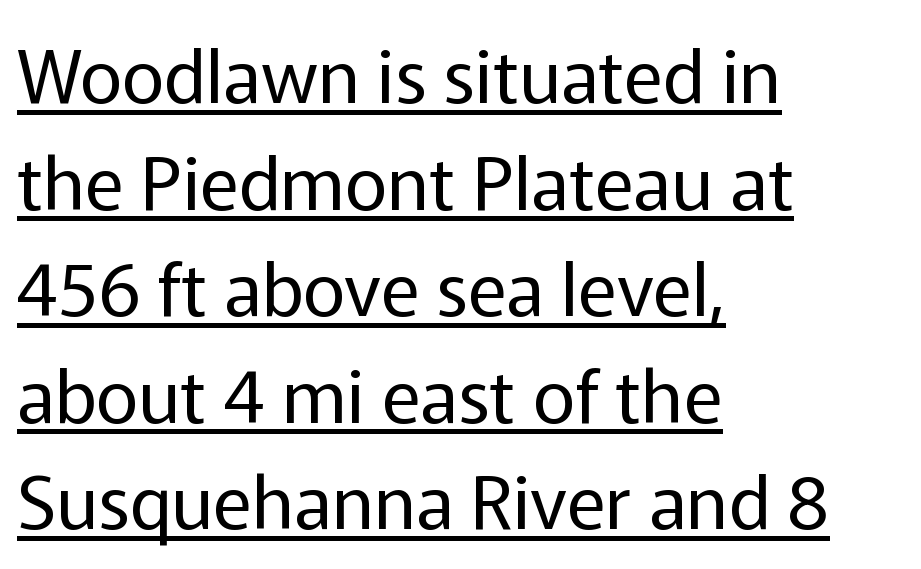
{"serif": "no", "italic": "no", "bold": "no", "weight": "regular", "width": "normal", "stroke_contrast": "low", "x_height": "medium", "monospaced": "no", "underline": "yes", "align": "left", "line_spacing": "normal", "line_spacing_ratio": 1.44, "letter_spacing": "normal", "letter_spacing_em": 0.0, "glyph_px": 74}
